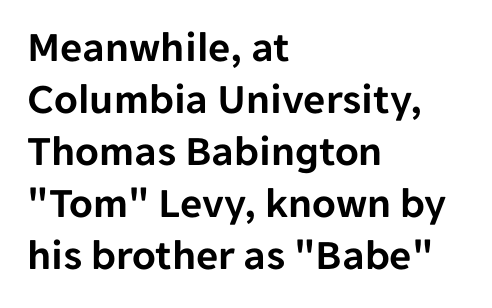
{"serif": "no", "italic": "no", "width": "normal", "stroke_contrast": "low", "x_height": "medium", "monospaced": "no", "underline": "no", "align": "left", "line_spacing_ratio": 1.21, "letter_spacing": "normal", "letter_spacing_em": 0.0, "glyph_px": 43}
